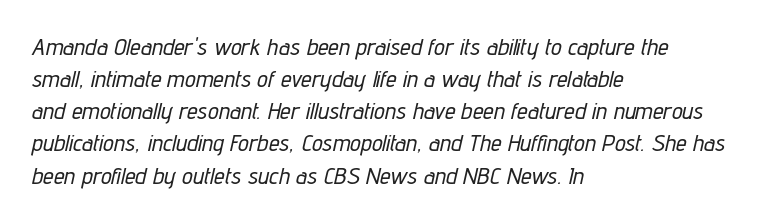
Line beginnings align vertically; line endings do not. Observe the ordinary spacing: letters are neighbours, not strangers. The zone under the glyphs is completely vacant. If you measured baseline to baseline, you'd find a middling distance. The passage shown leans; its letterforms are oblique.
